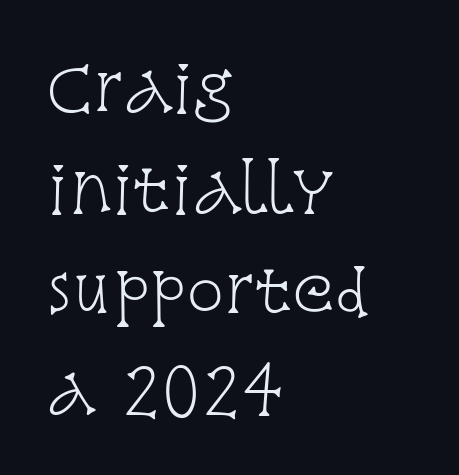
Q: Is the text bold? A: No.
Q: Is the text italic (slanted)? A: No, it is upright.
Q: Is the typeface a serif or a sans-serif typeface? A: Serif.
Q: Is the text underlined? A: No.
Q: How is the paragraph aligned? A: Left-aligned.
Q: Is the spacing between letters normal or unusually wide? A: Normal.
Q: Is the spacing between lines tight, normal or loose? A: Normal.
Q: Width (condensed, normal, or wide)? A: Condensed.
Q: Stroke contrast? A: Low.
Q: x-height? A: Large.
Q: Monospaced? A: No.
